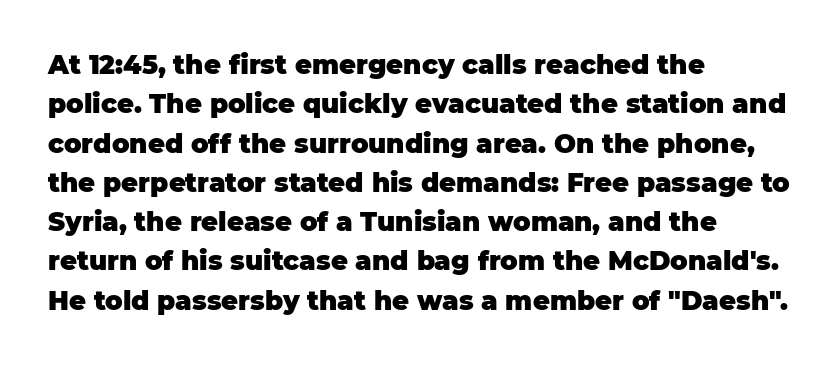
{"italic": "no", "bold": "yes", "underline": "no", "align": "left", "line_spacing": "normal", "line_spacing_ratio": 1.51, "letter_spacing": "normal", "letter_spacing_em": 0.0, "glyph_px": 26}
